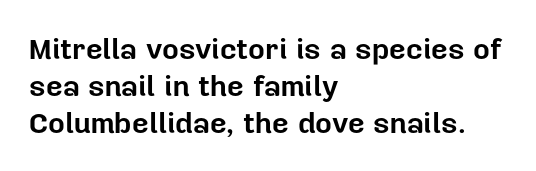
Q: Is the text bold? A: Yes.
Q: Is the text italic (slanted)? A: No, it is upright.
Q: Is the typeface a serif or a sans-serif typeface? A: Sans-serif.
Q: Is the text underlined? A: No.
Q: How is the paragraph aligned? A: Left-aligned.
Q: Is the spacing between letters normal or unusually wide? A: Normal.
Q: Is the spacing between lines tight, normal or loose? A: Normal.
Q: Width (condensed, normal, or wide)? A: Normal.
Q: Stroke contrast? A: Low.
Q: x-height? A: Medium.
Q: Monospaced? A: No.
